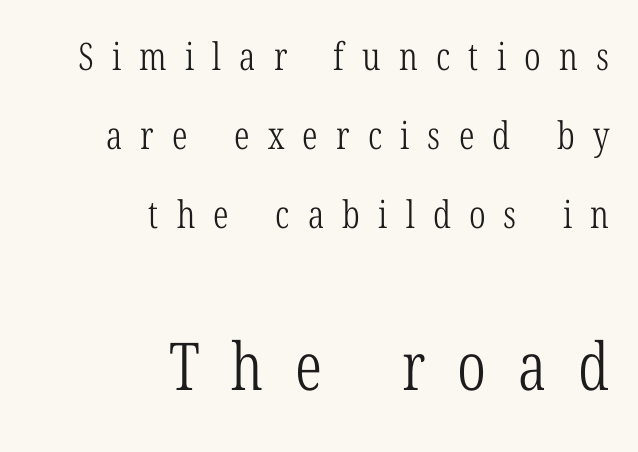
Q: Is the text bold? A: No.
Q: Is the typeface a serif or a sans-serif typeface? A: Serif.
Q: Is the text underlined? A: No.
Q: How is the paragraph aligned? A: Right-aligned.
Q: Is the spacing between letters normal or unusually wide? A: Unusually wide.
Q: Is the spacing between lines tight, normal or loose? A: Loose.
Q: Which block of text is set in a larger size, the first (top) or the second (bottom)? A: The second (bottom) one.
Q: Width (condensed, normal, or wide)? A: Condensed.
Q: Stroke contrast? A: Low.
Q: x-height? A: Medium.
Q: Monospaced? A: No.
